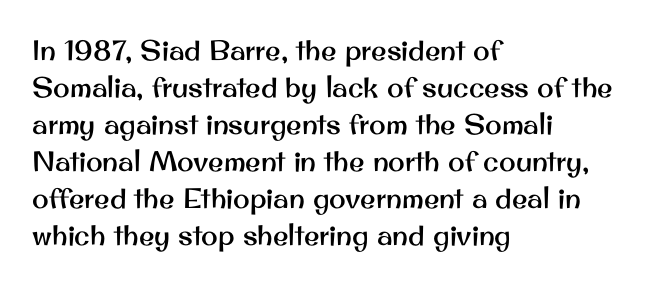
The image shows 28 px sans-serif type, upright; set left-aligned, normal line spacing (1.32x), normal letter spacing, not underlined; medium stroke contrast and a small x-height.
